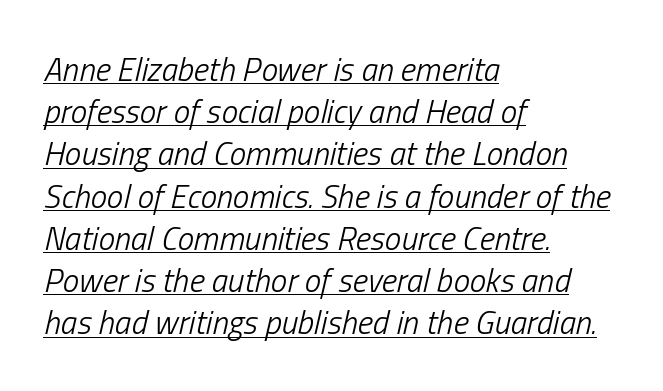
Nobody touched the tracking dial on this one. The letterforms sit at book weight or below. Is the type slanted? Yes — the strokes lean at a clear angle. Note the varied advance widths — an 'i' is clearly narrower than an 'm'.
